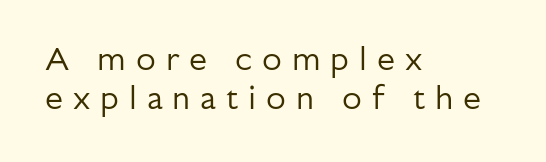
Plain, unruled lines of type. Think of a printed novel: that variable character pitch is what you see here. The passage shown is not bold in any degree. Serif or sans? Sans — the stroke terminals are bare. Every character sits straight up, as roman type does. The type is letterspaced generously, with wide tracking.
